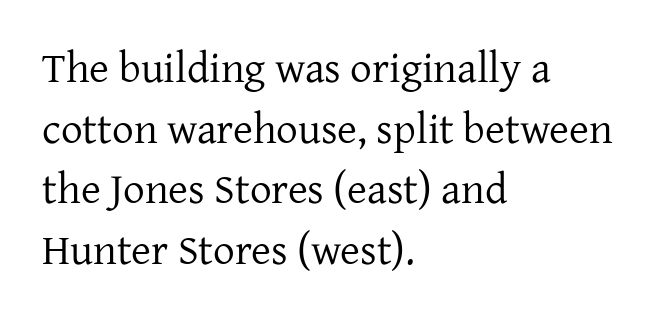
{"serif": "yes", "italic": "no", "bold": "no", "weight": "regular", "width": "normal", "stroke_contrast": "low", "x_height": "medium", "monospaced": "no", "underline": "no", "align": "left", "line_spacing": "normal", "line_spacing_ratio": 1.41, "letter_spacing": "normal", "letter_spacing_em": 0.0, "glyph_px": 43}
